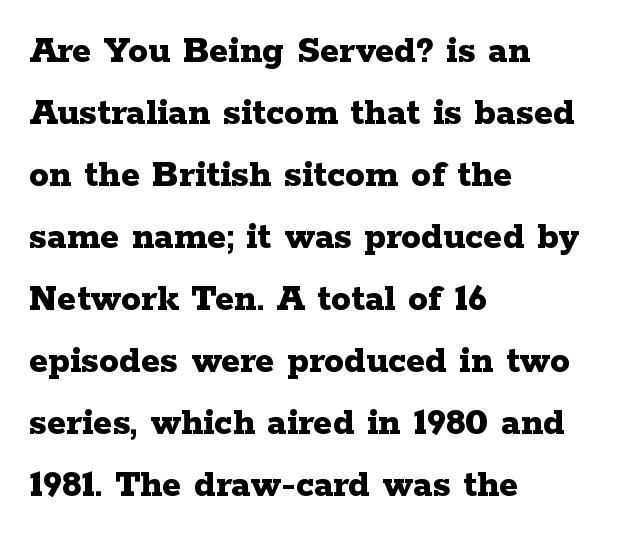
Is this a sans? No — the strokes have serifs. These lines stack with their left ends in a neat column. Strong, thick strokes mark this as bold type. In terms of letterspacing, this is plain default setting. Is this a fixed-width face? No — the glyphs have proportional, varying widths.
